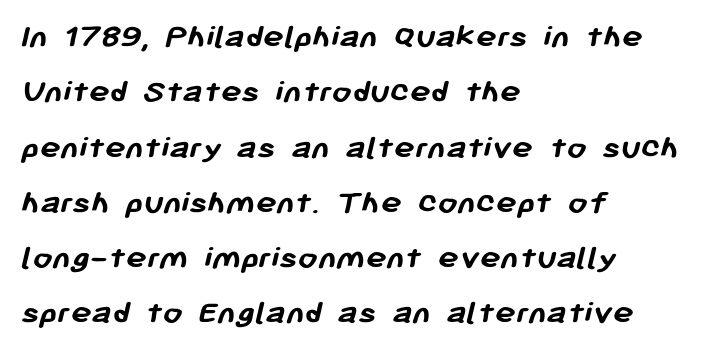
Q: Is the text bold? A: Yes.
Q: Is the typeface a serif or a sans-serif typeface? A: Sans-serif.
Q: Is the text underlined? A: No.
Q: How is the paragraph aligned? A: Left-aligned.
Q: Is the spacing between letters normal or unusually wide? A: Normal.
Q: Is the spacing between lines tight, normal or loose? A: Normal.
Q: Width (condensed, normal, or wide)? A: Normal.
Q: Stroke contrast? A: Low.
Q: x-height? A: Medium.
Q: Monospaced? A: No.
